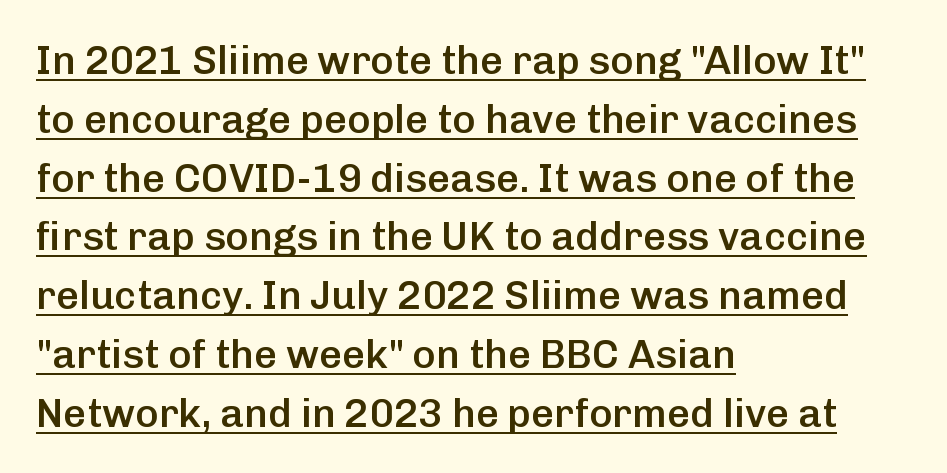
{"serif": "no", "italic": "no", "bold": "semi", "weight": "semibold", "width": "normal", "stroke_contrast": "low", "x_height": "medium", "monospaced": "no", "underline": "yes", "align": "left", "line_spacing": "normal", "line_spacing_ratio": 1.47, "letter_spacing": "normal", "letter_spacing_em": 0.0, "glyph_px": 40}
